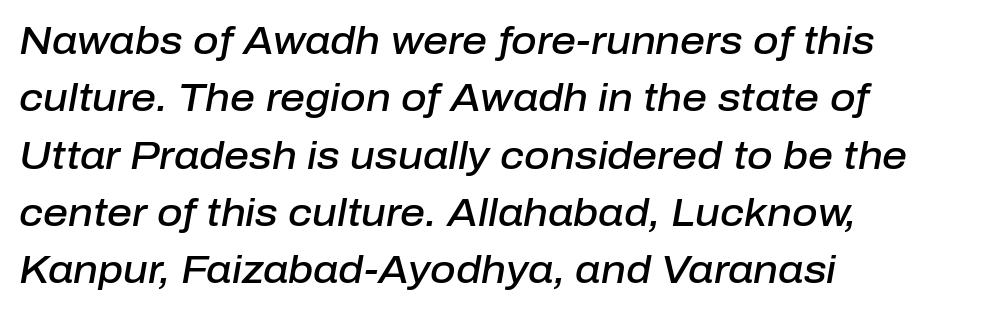
The leading is moderate, giving the passage an even texture. This sample has the flowing, uneven cadence of proportional lettering. Slant detected: the letters are inclined. The passage is arranged the way most books set body copy — flush left.
